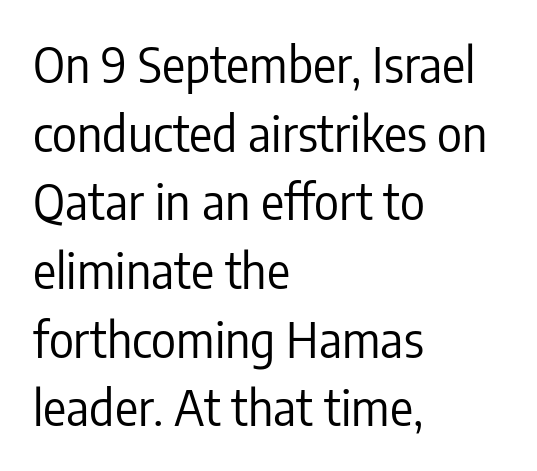
Tracking value appears to be zero — textbook default spacing. This is sans-serif lettering, the kind often seen on screens and signage. Each line starts at the same left margin while the right side varies. This rendering features lettering with no underline. Each new line begins a customary step beneath the previous one. Every character sits straight up, as roman type does.
